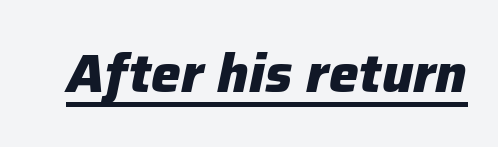
The image shows 53 px heavy type, italic (leaning right); set normal letter spacing, underlined; low stroke contrast and a medium x-height.
